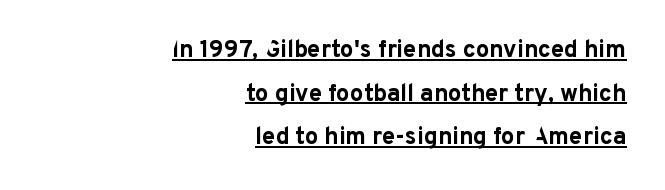
{"italic": "no", "bold": "yes", "underline": "yes", "align": "right", "line_spacing_ratio": 1.82, "letter_spacing": "normal", "letter_spacing_em": 0.0, "glyph_px": 24}
